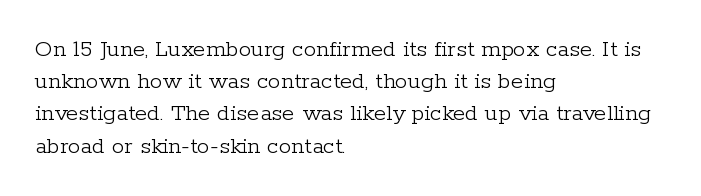
{"italic": "no", "bold": "no", "underline": "no", "align": "left", "line_spacing": "normal", "line_spacing_ratio": 1.29, "letter_spacing": "normal", "letter_spacing_em": 0.0, "glyph_px": 25}
